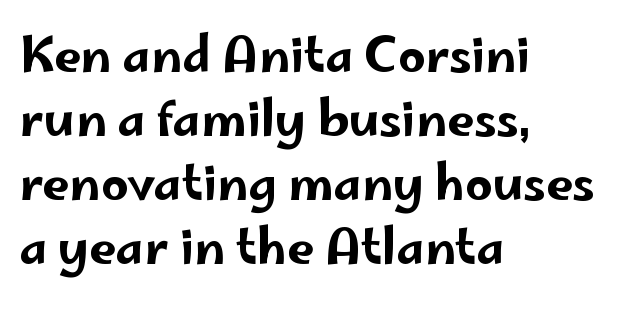
{"serif": "no", "italic": "no", "width": "wide", "stroke_contrast": "low", "x_height": "small", "monospaced": "no", "underline": "no", "align": "left", "line_spacing": "normal", "line_spacing_ratio": 1.33, "letter_spacing": "normal", "letter_spacing_em": 0.0, "glyph_px": 48}
